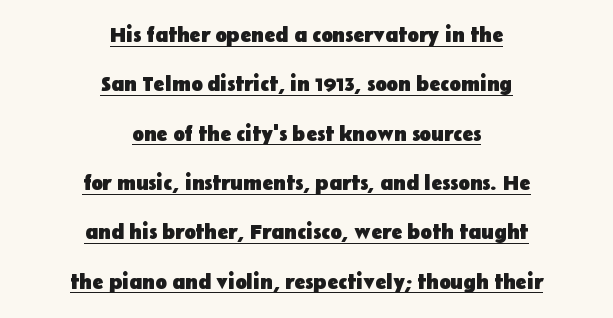
These characters rest on top of a visible drawn line. Each word holds together tightly as a unit, with standard inter-letter gaps. These lines stack symmetrically, like a column narrowing and widening about its center. Quick note: not italic, upright. The strokes are fattened all the way to bold. Widely set lines give the paragraph a tall, airy silhouette.
